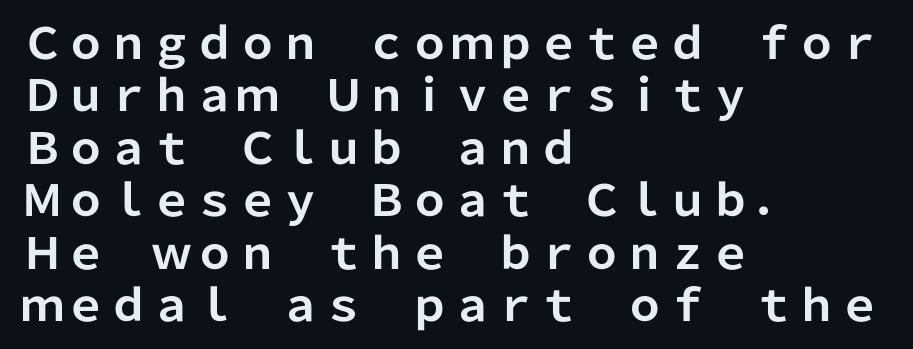
The image shows 43 px bold sans-serif type, upright; set left-aligned, line spacing 1.22x, normal letter spacing, not underlined; low stroke contrast and a medium x-height.
